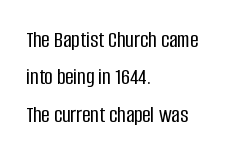
What stands out about the letter spacing? Nothing — it is the standard amount. Descenders hang freely into open space. Tall strokes in this sample are plumb rather than angled. Is the block centered? No — it sits flush against the left margin.
